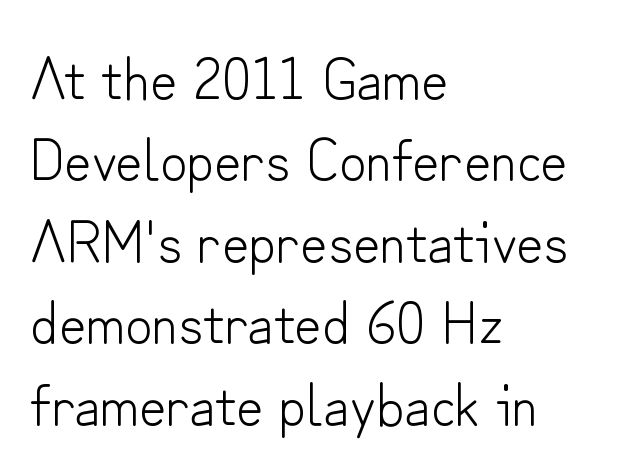
The typesetting does not lean heavy: it is not bold. Stroke terminals: plain, sans-serif. A bare baseline throughout the passage. The rows are spaced the way most documents space them. Note the varied advance widths — an 'i' is clearly narrower than an 'm'. Quick note: not italic, upright.
